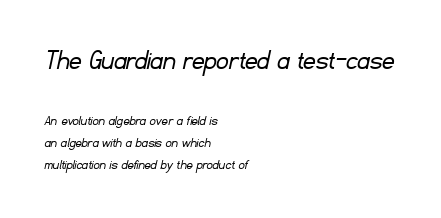
{"serif": "no", "bold": "no", "weight": "light", "width": "normal", "stroke_contrast": "low", "x_height": "small", "monospaced": "no", "underline": "no", "align": "left", "line_spacing": "normal", "line_spacing_ratio": 1.47, "letter_spacing": "normal", "letter_spacing_em": 0.0, "larger_block": "first", "size_ratio": 2.0, "glyph_px": 30}
